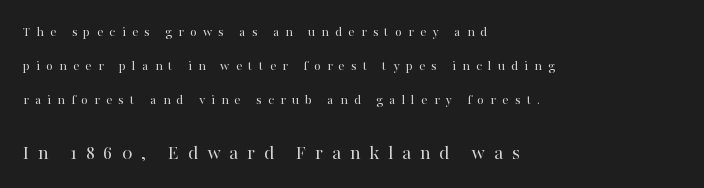
{"italic": "no", "bold": "no", "underline": "no", "align": "left", "line_spacing": "loose", "line_spacing_ratio": 2.43, "letter_spacing": "wide", "letter_spacing_em": 0.44, "larger_block": "second", "size_ratio": 1.43, "glyph_px": 20}
